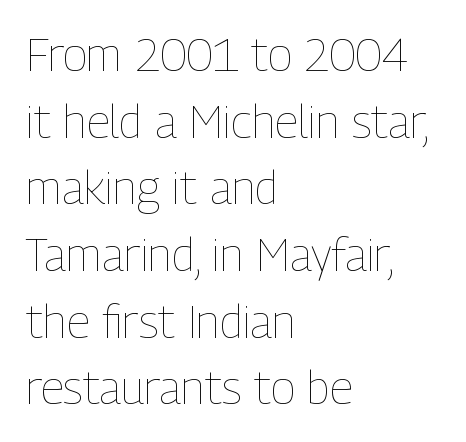
Q: Is the text bold? A: No.
Q: Is the text italic (slanted)? A: No, it is upright.
Q: Is the text underlined? A: No.
Q: How is the paragraph aligned? A: Left-aligned.
Q: Is the spacing between letters normal or unusually wide? A: Normal.
Q: Is the spacing between lines tight, normal or loose? A: Normal.
Q: Width (condensed, normal, or wide)? A: Condensed.
Q: Stroke contrast? A: Low.
Q: x-height? A: Medium.
Q: Monospaced? A: No.
